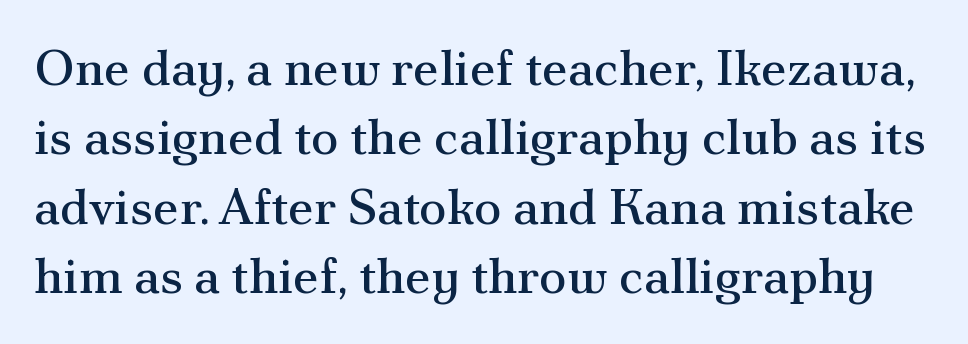
Q: Is the text bold? A: No.
Q: Is the text italic (slanted)? A: No, it is upright.
Q: Is the typeface a serif or a sans-serif typeface? A: Serif.
Q: Is the text underlined? A: No.
Q: Is the spacing between letters normal or unusually wide? A: Normal.
Q: Is the spacing between lines tight, normal or loose? A: Normal.
Q: Width (condensed, normal, or wide)? A: Normal.
Q: Stroke contrast? A: Medium.
Q: x-height? A: Small.
Q: Monospaced? A: No.
